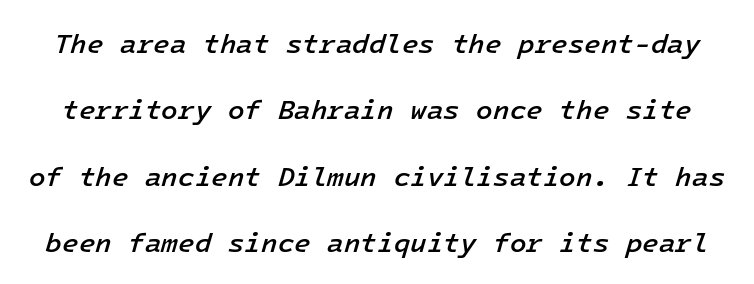
Q: Is the text bold? A: Semi-bold.
Q: Is the text italic (slanted)? A: Yes, it leans right by about 16 degrees.
Q: Is the text underlined? A: No.
Q: Is the spacing between letters normal or unusually wide? A: Normal.
Q: Is the spacing between lines tight, normal or loose? A: Loose.
